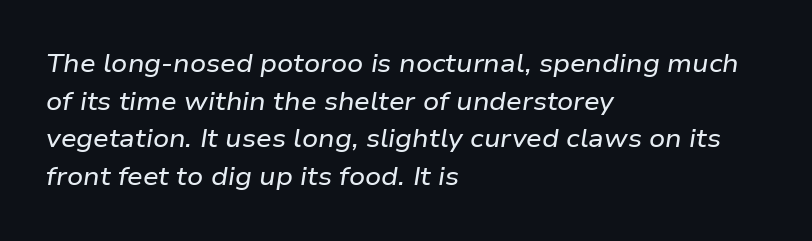
Q: Is the text italic (slanted)? A: Yes, it leans right by about 9 degrees.
Q: Is the text underlined? A: No.
Q: How is the paragraph aligned? A: Left-aligned.
Q: Is the spacing between letters normal or unusually wide? A: Normal.
Q: Is the spacing between lines tight, normal or loose? A: Normal.
